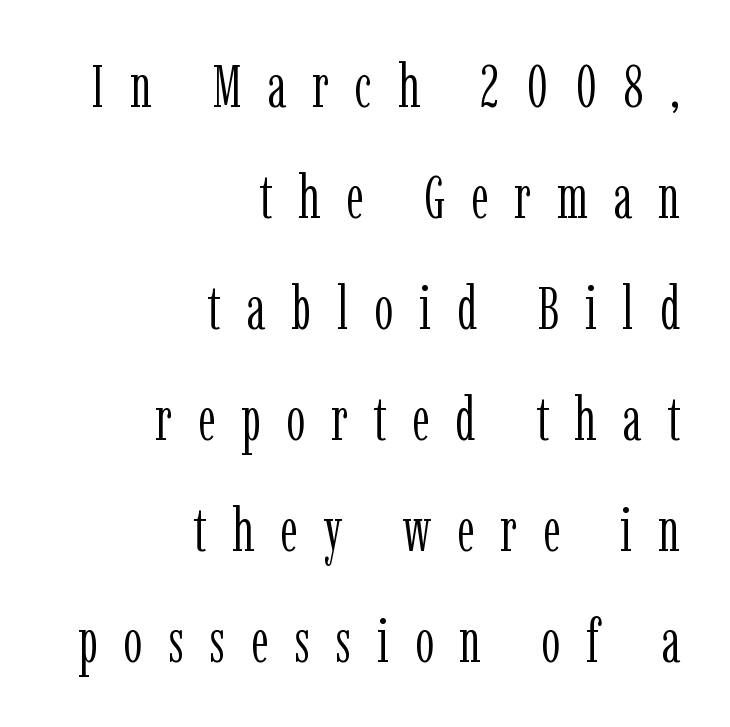
Proportional: the letters do not fall into vertical columns. Stroke terminals: seriffed. Tall strokes in this sample are plumb rather than angled. The strokes carry an ordinary text weight at most. Students, note that the glyphs here are deliberately spaced far apart. Glance below the letters and you will spot only blank space.
